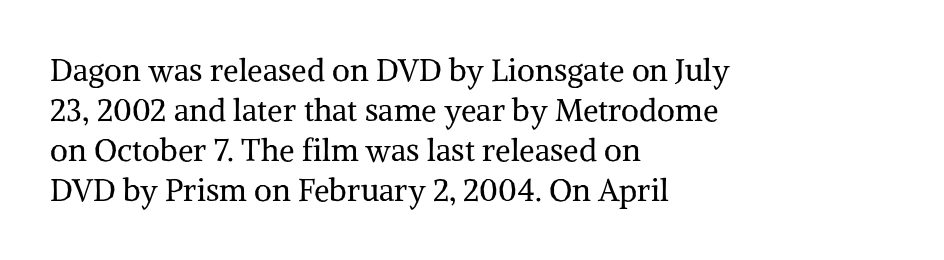
Q: Is the text bold? A: No.
Q: Is the text italic (slanted)? A: No, it is upright.
Q: Is the typeface a serif or a sans-serif typeface? A: Serif.
Q: Is the text underlined? A: No.
Q: How is the paragraph aligned? A: Left-aligned.
Q: Is the spacing between letters normal or unusually wide? A: Normal.
Q: Is the spacing between lines tight, normal or loose? A: Normal.
Q: Width (condensed, normal, or wide)? A: Normal.
Q: Stroke contrast? A: Medium.
Q: x-height? A: Medium.
Q: Monospaced? A: No.
